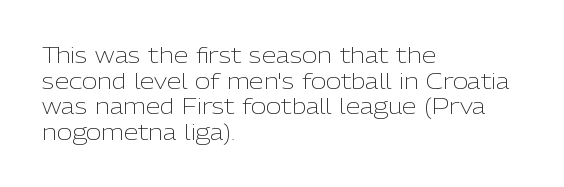
Q: Is the text bold? A: No.
Q: Is the text italic (slanted)? A: No, it is upright.
Q: Is the text underlined? A: No.
Q: How is the paragraph aligned? A: Left-aligned.
Q: Is the spacing between letters normal or unusually wide? A: Normal.
